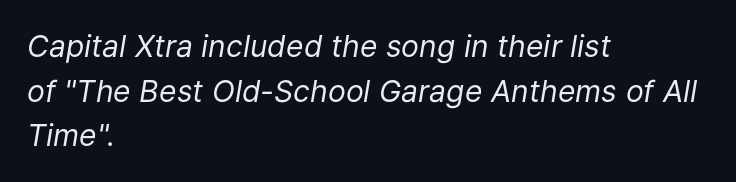
The image shows 30 px regular-weight type, italic (leaning right); set left-aligned, normal line spacing (1.49x), normal letter spacing, not underlined; low stroke contrast and a medium x-height.
